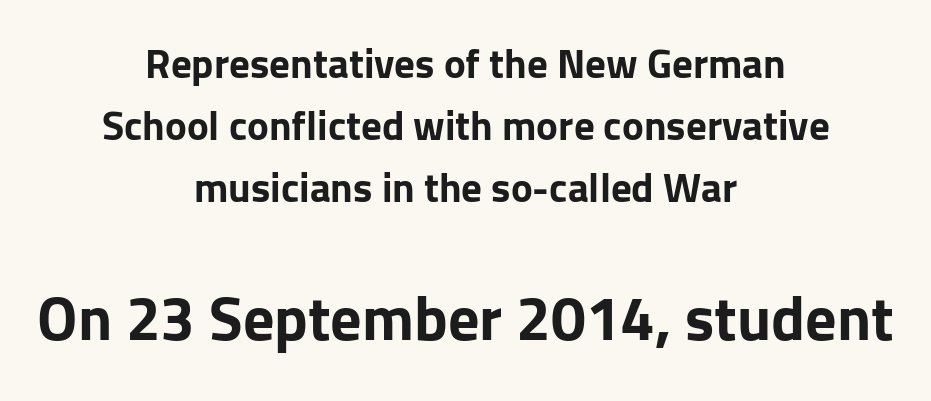
The image shows 62 px bold sans-serif type, upright; set centered, normal line spacing (1.51x), normal letter spacing, not underlined; the second (bottom) block is 1.51x larger; low stroke contrast and a medium x-height.
